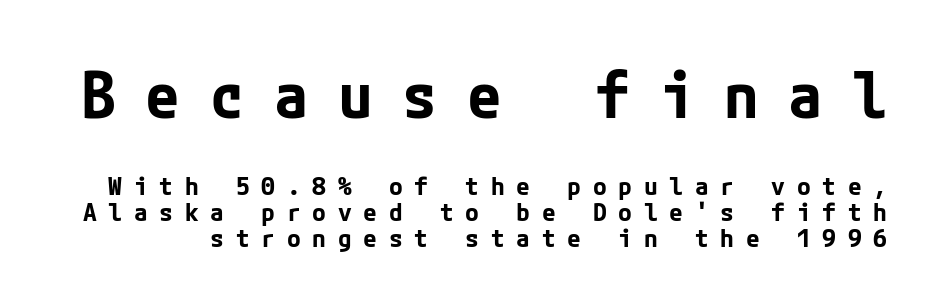
Q: Is the text bold? A: Yes.
Q: Is the text italic (slanted)? A: No, it is upright.
Q: Is the typeface a serif or a sans-serif typeface? A: Sans-serif.
Q: Is the text underlined? A: No.
Q: Is the spacing between letters normal or unusually wide? A: Unusually wide.
Q: Is the spacing between lines tight, normal or loose? A: Tight.
Q: Which block of text is set in a larger size, the first (top) or the second (bottom)? A: The first (top) one.
Q: Width (condensed, normal, or wide)? A: Normal.
Q: Stroke contrast? A: Low.
Q: x-height? A: Medium.
